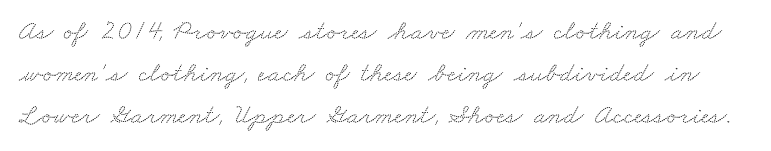
The image shows 28 px wide serif type; set normal line spacing (1.5x), normal letter spacing, not underlined; medium stroke contrast and a small x-height.
